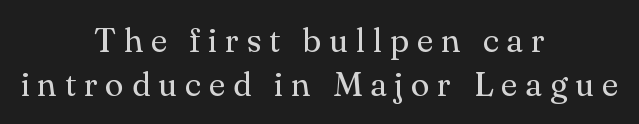
The image shows 34 px regular-weight serif type, upright; set centered, normal line spacing (1.3x), unusually wide letter spacing (+0.23 em), not underlined; medium stroke contrast and a small x-height.
